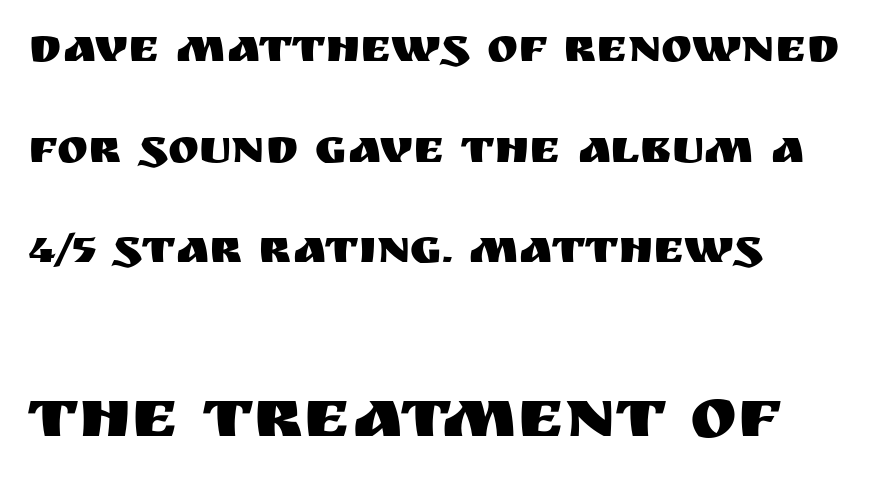
{"serif": "no", "italic": "no", "width": "normal", "stroke_contrast": "medium", "x_height": "large", "monospaced": "no", "underline": "no", "align": "left", "line_spacing": "loose", "line_spacing_ratio": 2.14, "letter_spacing": "normal", "letter_spacing_em": 0.0, "larger_block": "second", "size_ratio": 1.51, "glyph_px": 71}
